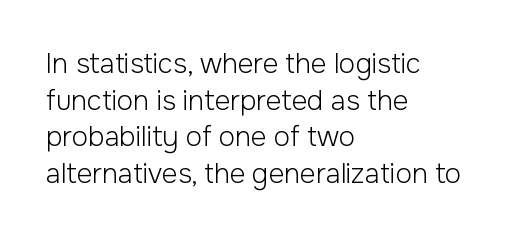
{"italic": "no", "bold": "no", "underline": "no", "align": "left", "line_spacing": "normal", "line_spacing_ratio": 1.36, "letter_spacing": "normal", "letter_spacing_em": 0.0, "glyph_px": 27}
